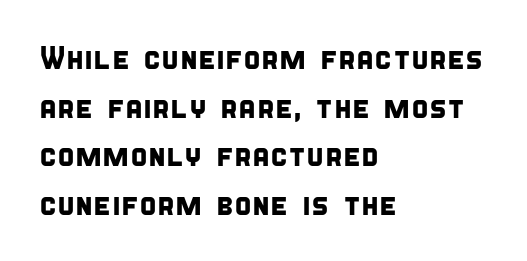
The image shows 32 px condensed sans-serif type; set left-aligned, normal line spacing (1.52x), normal letter spacing, not underlined; low stroke contrast and a large x-height.
